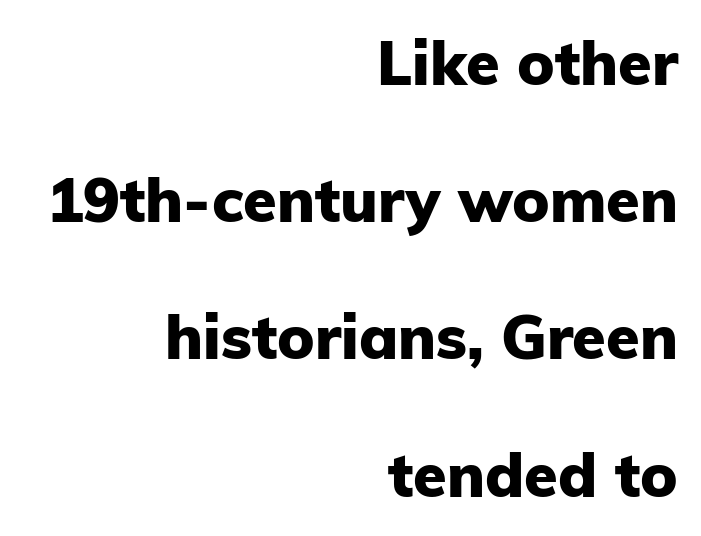
The image shows 61 px heavy sans-serif type, upright; set right-aligned, loose line spacing (2.25x), normal letter spacing, not underlined; low stroke contrast and a medium x-height.
